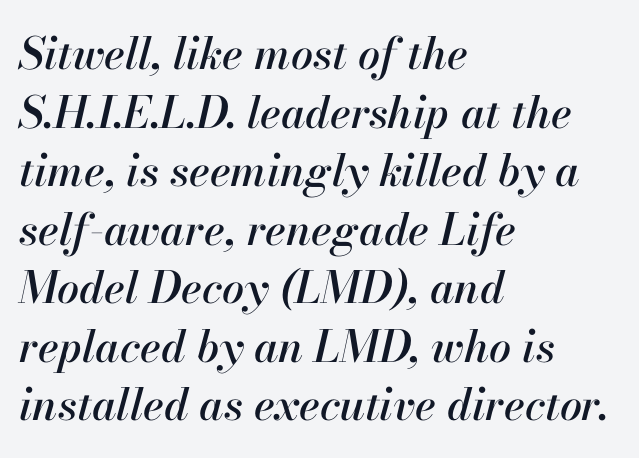
The image shows 44 px text type, italic (leaning right); set left-aligned, normal line spacing (1.33x), normal letter spacing, not underlined; high stroke contrast and a small x-height.
